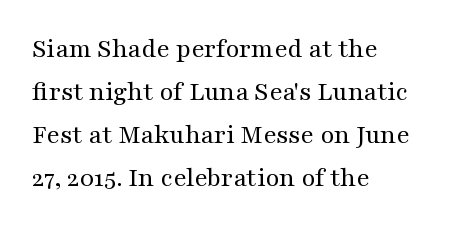
The image shows 28 px regular-weight, wide serif type, upright; set left-aligned, normal line spacing (1.54x), normal letter spacing, not underlined; medium stroke contrast and a medium x-height.
